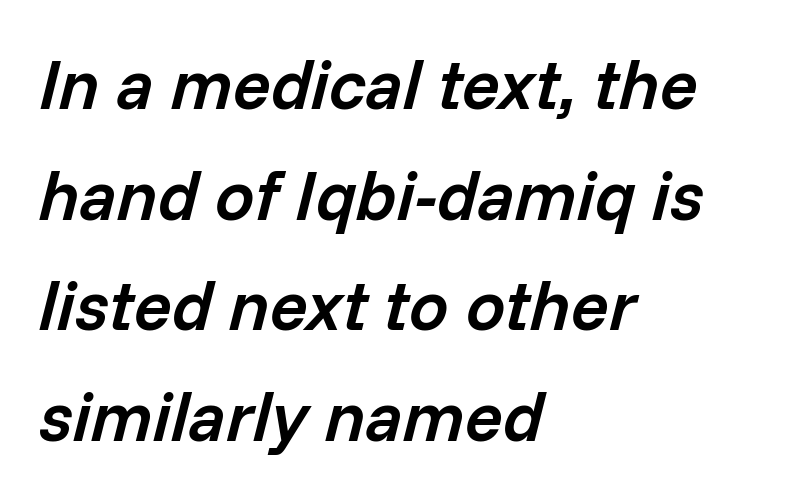
Q: Is the text bold? A: Semi-bold.
Q: Is the text italic (slanted)? A: Yes, it leans right by about 14 degrees.
Q: Is the text underlined? A: No.
Q: How is the paragraph aligned? A: Left-aligned.
Q: Is the spacing between letters normal or unusually wide? A: Normal.
Q: Is the spacing between lines tight, normal or loose? A: Normal.
Q: Width (condensed, normal, or wide)? A: Normal.
Q: Stroke contrast? A: Low.
Q: x-height? A: Medium.
Q: Monospaced? A: No.
